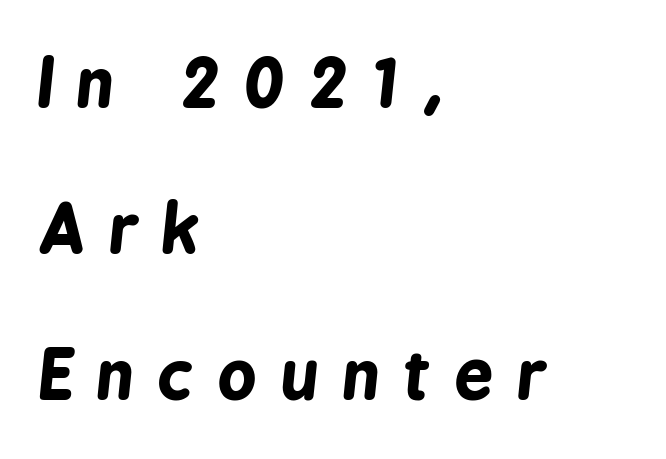
The image shows 68 px bold, condensed type, italic (leaning right); set left-aligned, loose line spacing (2.15x), unusually wide letter spacing (+0.36 em), not underlined; low stroke contrast and a medium x-height.
